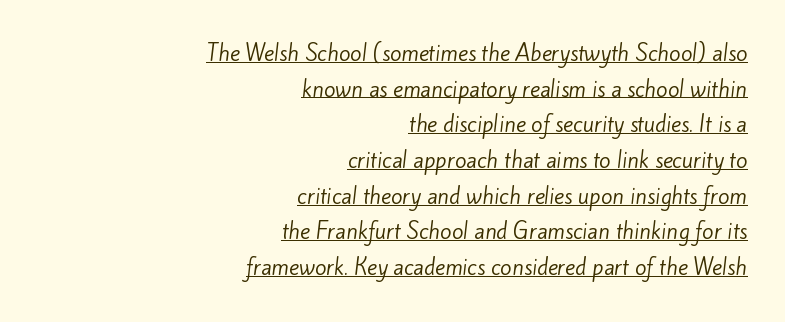
Q: Is the text bold? A: No.
Q: Is the text underlined? A: Yes.
Q: How is the paragraph aligned? A: Right-aligned.
Q: Is the spacing between letters normal or unusually wide? A: Normal.
Q: Is the spacing between lines tight, normal or loose? A: Normal.
